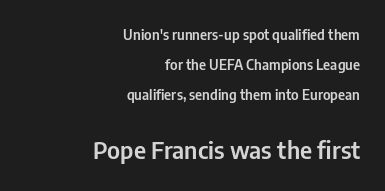
{"italic": "no", "underline": "no", "align": "right", "line_spacing": "loose", "line_spacing_ratio": 2.15, "letter_spacing": "normal", "letter_spacing_em": 0.0, "larger_block": "second", "size_ratio": 1.71, "glyph_px": 24}
